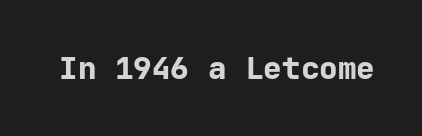
{"serif": "no", "italic": "no", "bold": "yes", "weight": "bold", "width": "normal", "stroke_contrast": "low", "x_height": "medium", "underline": "no", "letter_spacing": "normal", "letter_spacing_em": 0.0, "glyph_px": 31}
